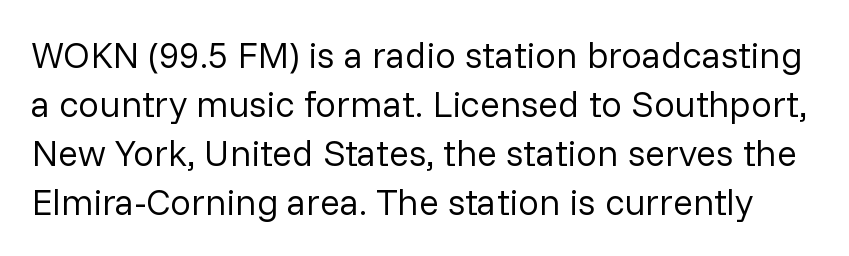
{"serif": "no", "italic": "no", "bold": "no", "weight": "regular", "width": "normal", "stroke_contrast": "low", "x_height": "medium", "monospaced": "no", "underline": "no", "line_spacing": "normal", "line_spacing_ratio": 1.32, "letter_spacing": "normal", "letter_spacing_em": 0.0, "glyph_px": 37}
